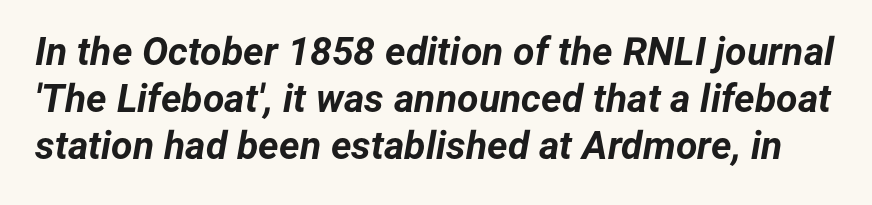
Its strokes are broad and dark, the hallmark of bold type. Check under the words: just untouched page. There's an unmistakable incline to the writing here. The rendering uses natural spacing where letterforms have individual widths. No extra tracking has been applied to these lines.
